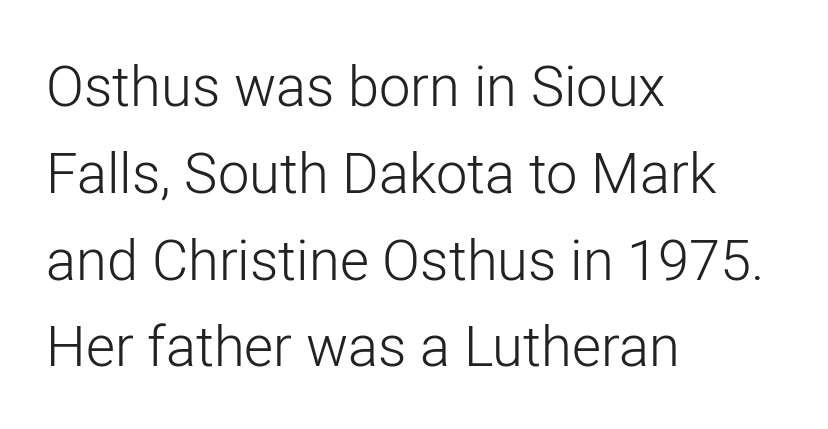
Stems and bowls with no extra thickness — not bold. The designer went with a sans here, leaving each stem footless. It's the straight-up-and-down kind of type. Line spacing here is normal. The gap between lines stays unmarked.
